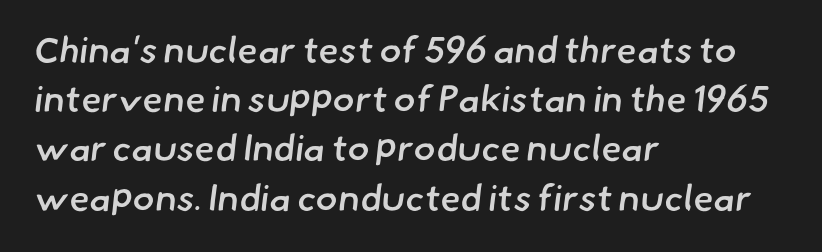
A sans-serif font was chosen for this passage. Leading matches the norm, producing a regular column. Reading down the block, your eye returns to a fixed left position each line. Character widths vary here, with narrow letters taking less room than wide ones. In terms of weight, the rendering is demibold, just under bold.
